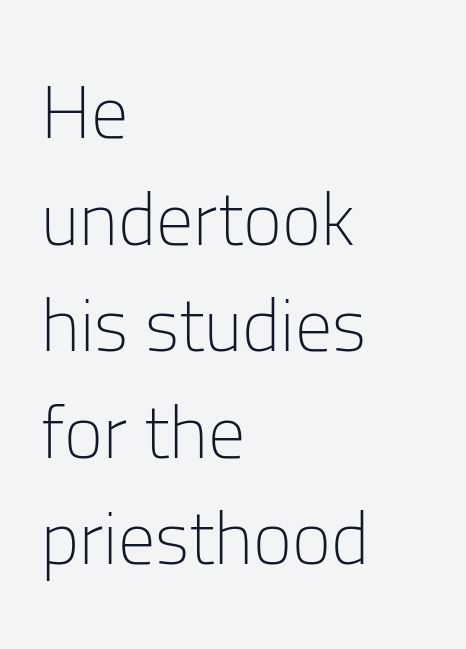
A typesetter would label this face a sans. The passage shown is typed in a proportional face where columns would drift. All the whitespace from short lines collects on the right. Type without underlining. The letters sit at their default tracking, neither squeezed nor spread.
